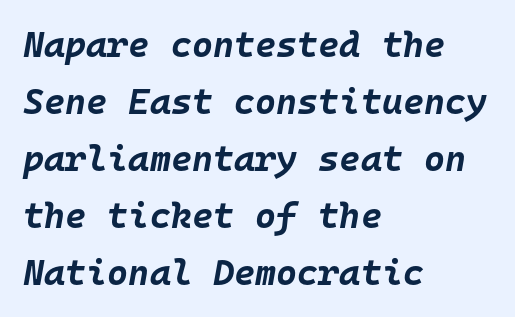
The image shows 36 px bold type, italic (leaning right), monospaced; set left-aligned, normal line spacing (1.58x), normal letter spacing, not underlined; low stroke contrast and a large x-height.
